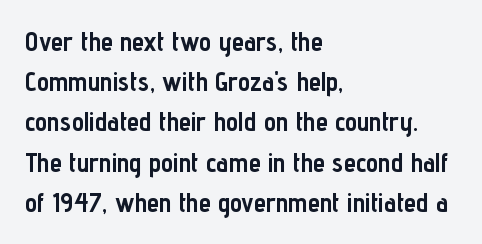
Q: Is the text bold? A: Yes.
Q: Is the text italic (slanted)? A: No, it is upright.
Q: Is the text underlined? A: No.
Q: How is the paragraph aligned? A: Left-aligned.
Q: Is the spacing between letters normal or unusually wide? A: Normal.
Q: Is the spacing between lines tight, normal or loose? A: Normal.
